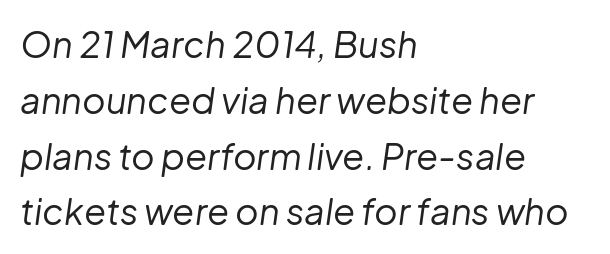
The typography opts for an oblique posture over an upright one. The lines sit at an ordinary, default distance from one another. Inter-character spacing is left at the font's built-in metrics. The rendering uses natural spacing where letterforms have individual widths. The face looks like a standard text weight, possibly lighter. The paragraph shown leans on its left margin.
